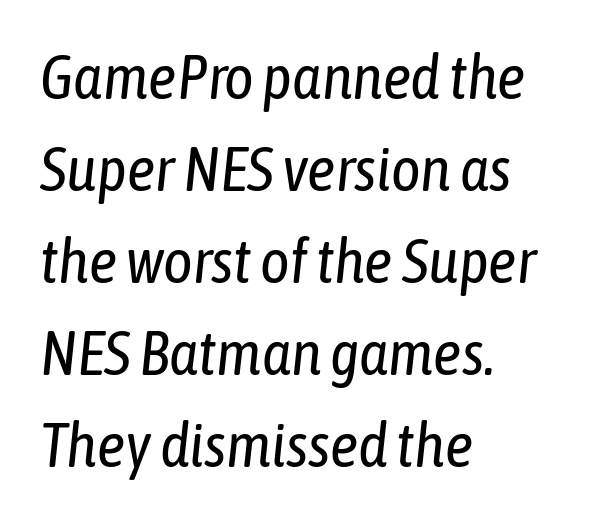
{"italic": "yes", "lean": "right", "slant_degrees": 6, "bold": "no", "weight": "regular", "width": "condensed", "stroke_contrast": "low", "x_height": "medium", "monospaced": "no", "underline": "no", "align": "left", "line_spacing": "normal", "line_spacing_ratio": 1.46, "letter_spacing": "normal", "letter_spacing_em": 0.0, "glyph_px": 63}
